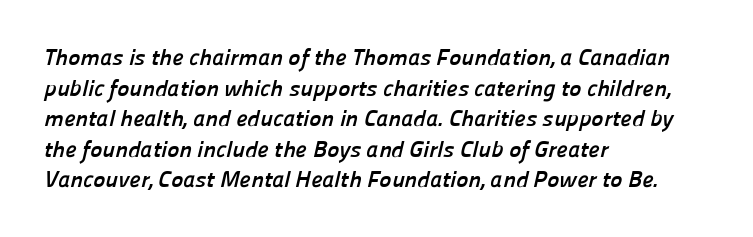
The image shows 23 px bold type; set left-aligned, normal line spacing (1.33x), normal letter spacing, not underlined.
